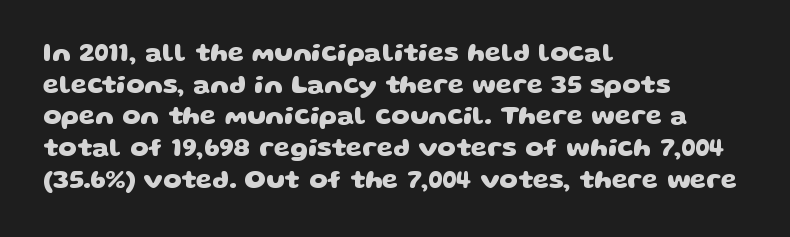
Spacing between characters is what you'd get straight out of the box. The compositor pushed each line to the left boundary. Compared with an ordinary text face, these strokes are far heavier — a full bold. Beneath every word, the page is bare.
